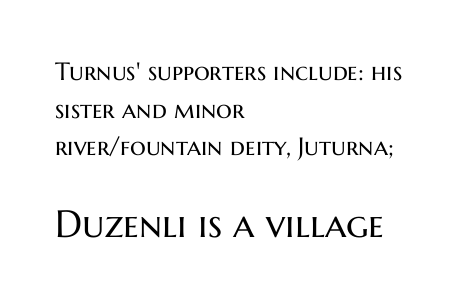
Font category for this specimen: sans-serif. You could not count columns in this text — the font is proportionally spaced. Rule under the text: the space is simply empty. Letters have the restrained weight of plain body copy at most. The face used here is rendered with its standard letterfit.
